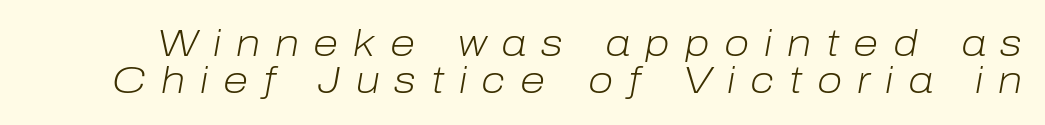
Is there much room between lines? No — they nearly touch. The horizontal fit of the characters is loose and conspicuously gappy. Compared with a typical body face, this is equally light or lighter still. The zone under the glyphs is completely vacant. A typesetter would call this proportional, since set widths differ per character. Characters are canted at an angle relative to the baseline's perpendicular.
